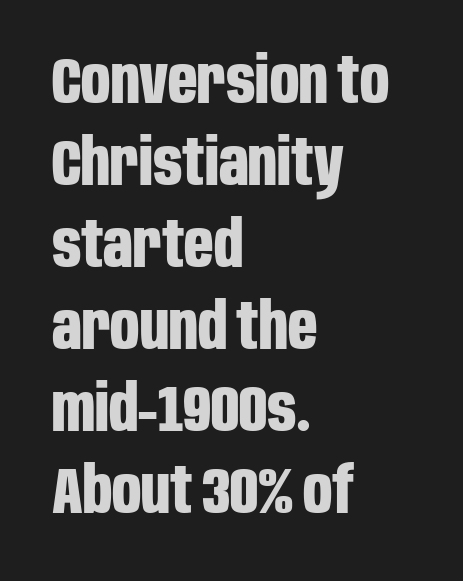
Heft: maximum for text — a bold. Honestly, there is no underline to notice here at all. No italicization has been applied; the sample stays upright. Short and long lines alike share a common starting point at left. These lines are rendered in a variable-pitch font. Is this a sans? Yes — the strokes have no serifs.
